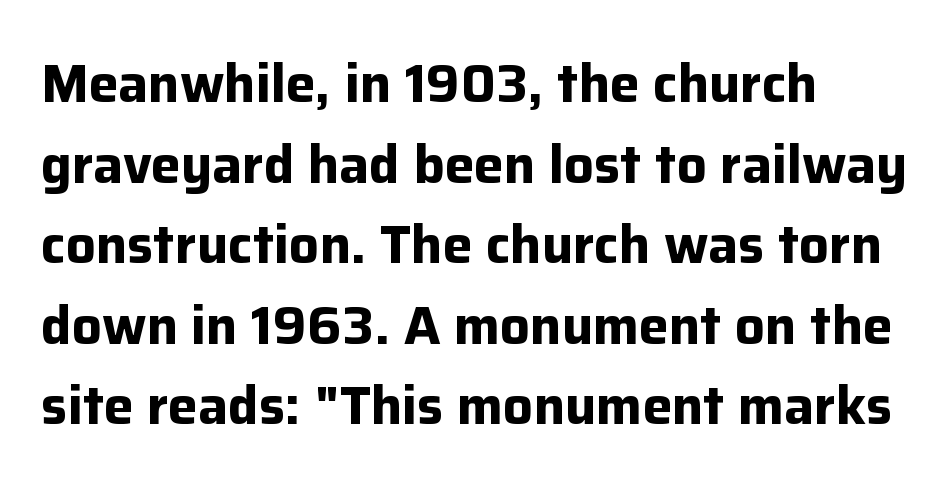
The image shows 53 px bold sans-serif type, upright; set left-aligned, normal line spacing (1.52x), normal letter spacing, not underlined; low stroke contrast and a medium x-height.
